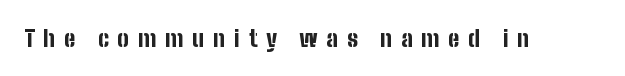
{"italic": "no", "bold": "yes", "underline": "no", "letter_spacing": "wide", "letter_spacing_em": 0.38, "glyph_px": 23}
